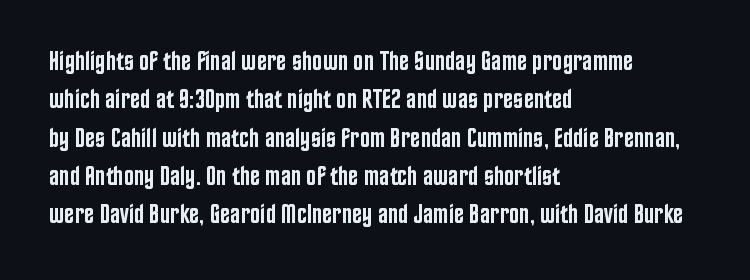
{"italic": "no", "bold": "semi", "underline": "no", "align": "left", "line_spacing": "normal", "line_spacing_ratio": 1.42, "letter_spacing": "normal", "letter_spacing_em": 0.0, "glyph_px": 27}
